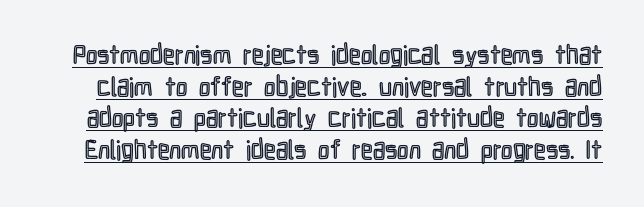
The image shows 26 px text type, upright; set line spacing 1.22x, normal letter spacing, underlined.
